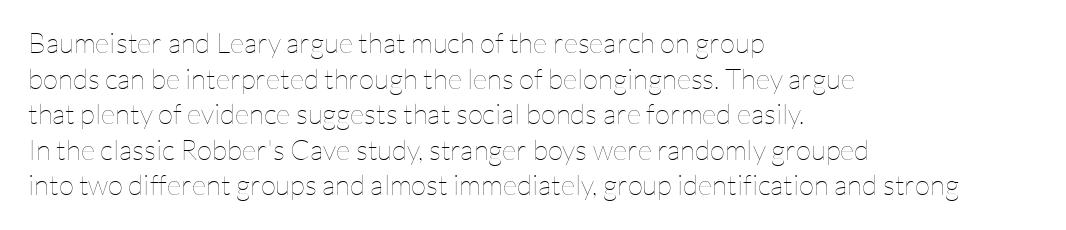
{"italic": "no", "bold": "no", "weight": "thin", "width": "normal", "stroke_contrast": "low", "x_height": "medium", "monospaced": "no", "underline": "no", "align": "left", "line_spacing": "normal", "line_spacing_ratio": 1.27, "letter_spacing": "normal", "letter_spacing_em": 0.0, "glyph_px": 28}
